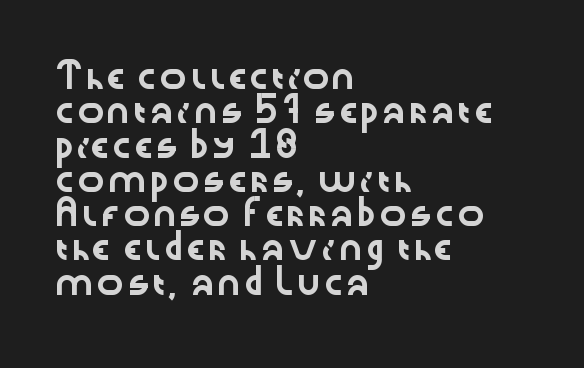
The image shows 23 px text type, upright; set left-aligned, normal line spacing (1.49x), normal letter spacing, not underlined.
